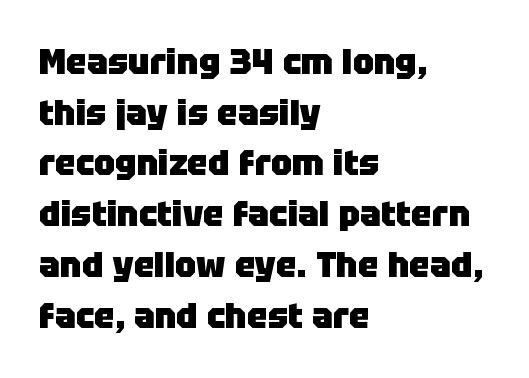
Q: Is the text bold? A: Yes.
Q: Is the text italic (slanted)? A: No, it is upright.
Q: Is the typeface a serif or a sans-serif typeface? A: Sans-serif.
Q: Is the text underlined? A: No.
Q: How is the paragraph aligned? A: Left-aligned.
Q: Is the spacing between letters normal or unusually wide? A: Normal.
Q: Is the spacing between lines tight, normal or loose? A: Normal.
Q: Width (condensed, normal, or wide)? A: Normal.
Q: Stroke contrast? A: Low.
Q: x-height? A: Large.
Q: Monospaced? A: No.
